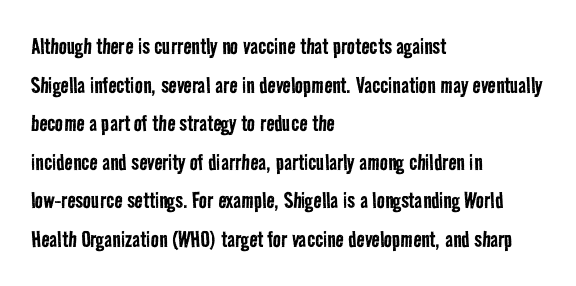
Weight: not bold — regular or lighter. Clear beneath every line of the passage. Casual observation: everything's shoved over to the left. What stands out about the letter spacing? Nothing — it is the standard amount. The leading is moderate, giving the passage an even texture.
